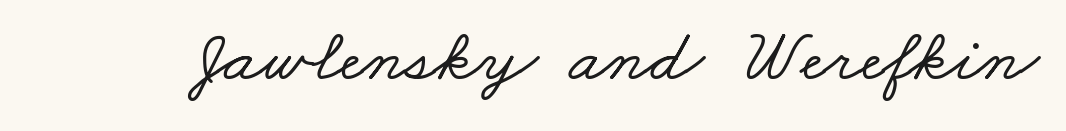
The image shows 76 px wide serif type; set normal letter spacing, not underlined; low stroke contrast and a small x-height.
